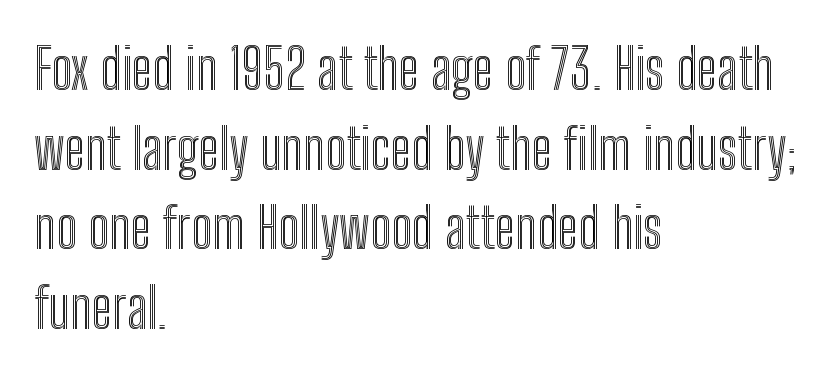
The image shows 56 px condensed type, upright; set left-aligned, normal line spacing (1.42x), normal letter spacing, not underlined; a medium x-height.
